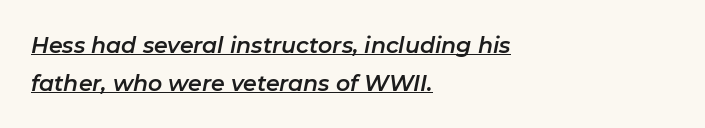
Q: Is the text italic (slanted)? A: Yes, it leans right by about 11 degrees.
Q: Is the text underlined? A: Yes.
Q: How is the paragraph aligned? A: Left-aligned.
Q: Is the spacing between letters normal or unusually wide? A: Normal.
